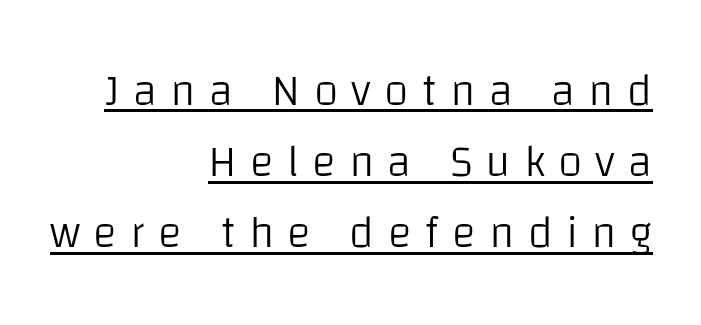
Q: Is the text bold? A: No.
Q: Is the text italic (slanted)? A: No, it is upright.
Q: Is the typeface a serif or a sans-serif typeface? A: Sans-serif.
Q: Is the text underlined? A: Yes.
Q: How is the paragraph aligned? A: Right-aligned.
Q: Is the spacing between letters normal or unusually wide? A: Unusually wide.
Q: Is the spacing between lines tight, normal or loose? A: Normal.
Q: Width (condensed, normal, or wide)? A: Normal.
Q: Stroke contrast? A: Low.
Q: x-height? A: Large.
Q: Monospaced? A: No.
